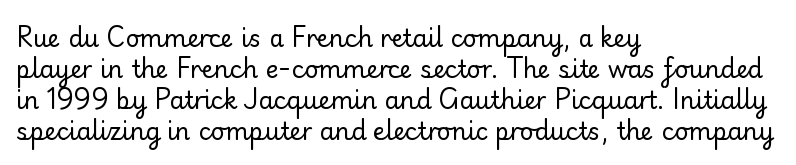
The image shows 24 px text type, upright; set left-aligned, normal line spacing (1.29x), normal letter spacing, not underlined.
